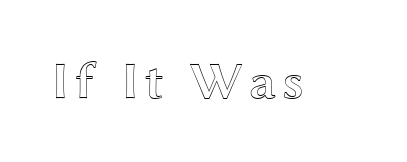
{"italic": "no", "width": "wide", "x_height": "medium", "monospaced": "no", "underline": "no", "glyph_px": 52}
